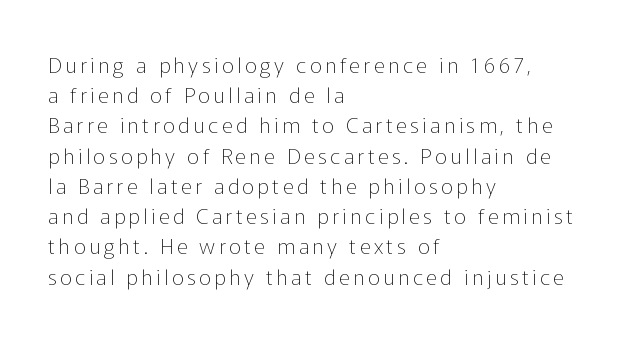
The image shows 21 px text type, upright; set left-aligned, normal line spacing (1.44x), not underlined.
